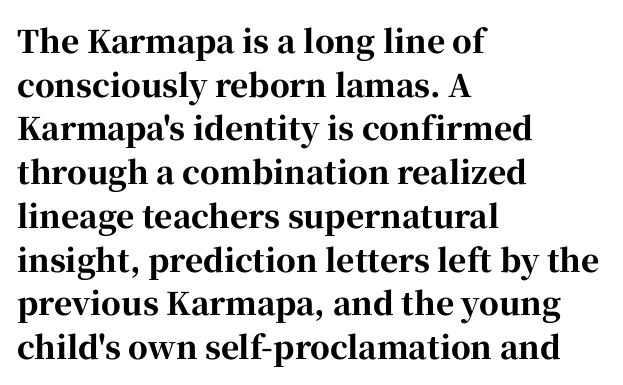
The image shows 31 px bold serif type, upright; set left-aligned, normal line spacing (1.41x), normal letter spacing, not underlined; high stroke contrast and a medium x-height.
